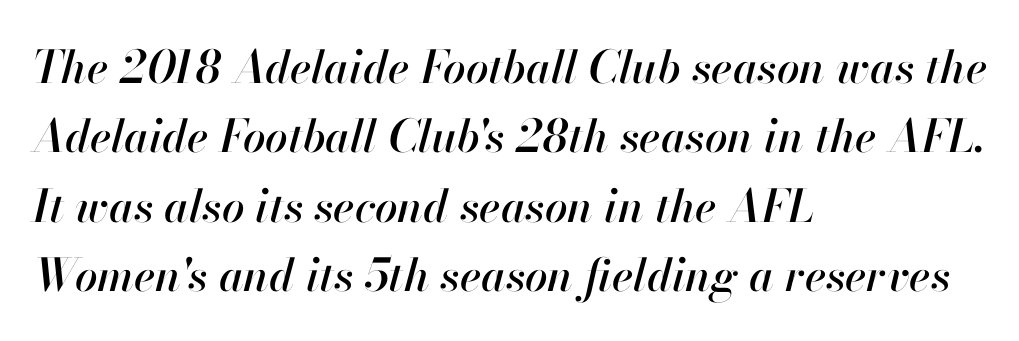
Q: Is the text italic (slanted)? A: Yes, it leans right by about 13 degrees.
Q: Is the text underlined? A: No.
Q: How is the paragraph aligned? A: Left-aligned.
Q: Is the spacing between letters normal or unusually wide? A: Normal.
Q: Is the spacing between lines tight, normal or loose? A: Normal.
Q: Width (condensed, normal, or wide)? A: Normal.
Q: Stroke contrast? A: High.
Q: x-height? A: Small.
Q: Monospaced? A: No.
